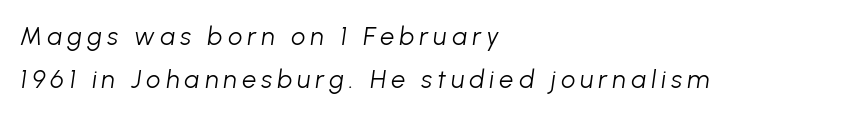
Q: Is the text bold? A: No.
Q: Is the text italic (slanted)? A: Yes, it leans right by about 8 degrees.
Q: Is the text underlined? A: No.
Q: How is the paragraph aligned? A: Left-aligned.
Q: Is the spacing between letters normal or unusually wide? A: Unusually wide.
